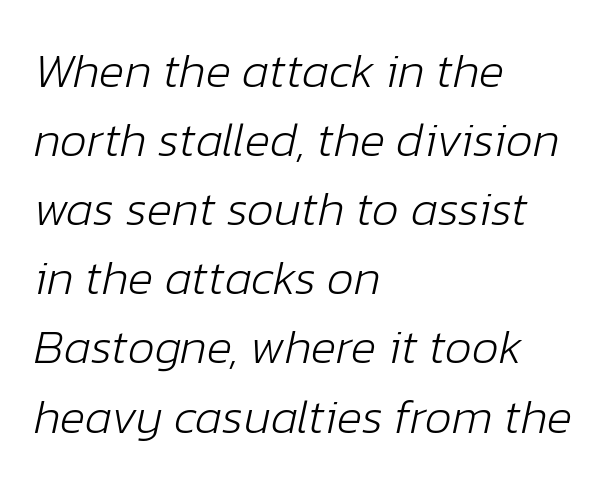
Q: Is the text bold? A: No.
Q: Is the text italic (slanted)? A: Yes, it leans right by about 12 degrees.
Q: Is the text underlined? A: No.
Q: How is the paragraph aligned? A: Left-aligned.
Q: Is the spacing between letters normal or unusually wide? A: Normal.
Q: Is the spacing between lines tight, normal or loose? A: Normal.
Q: Width (condensed, normal, or wide)? A: Normal.
Q: Stroke contrast? A: Low.
Q: x-height? A: Medium.
Q: Monospaced? A: No.
